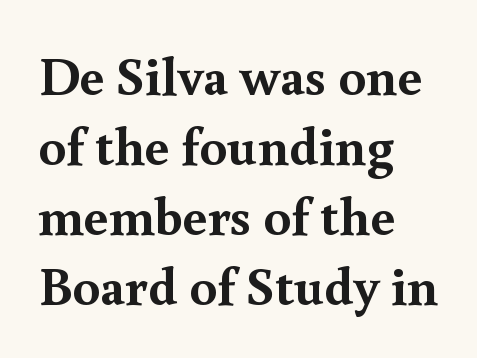
Is this a fixed-width face? No — the glyphs have proportional, varying widths. Chunky letters — that's bold for sure. It's the straight-up-and-down kind of type. Caption: multi-line text, flush left, ragged right. The rendering uses a moderate line-height, typical for paragraphs. Clear beneath every line of the passage.
